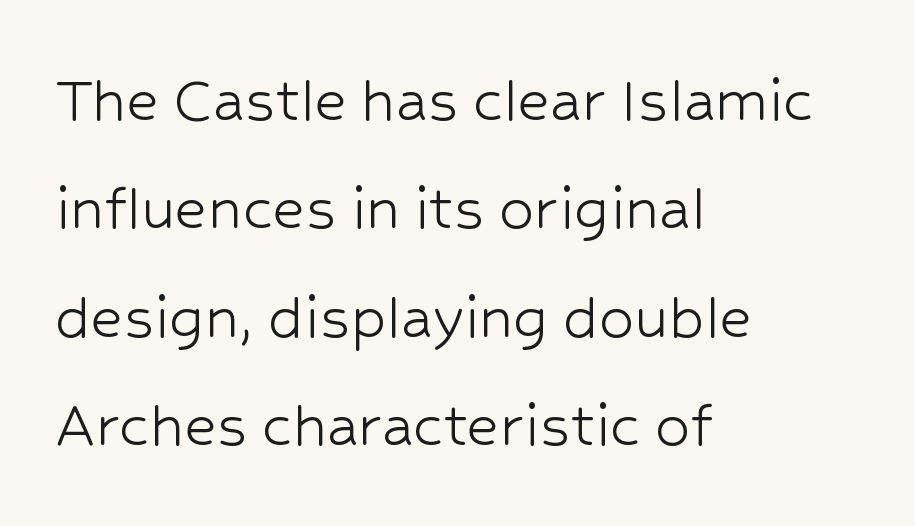
Q: Is the text bold? A: No.
Q: Is the text italic (slanted)? A: No, it is upright.
Q: Is the typeface a serif or a sans-serif typeface? A: Sans-serif.
Q: Is the text underlined? A: No.
Q: How is the paragraph aligned? A: Left-aligned.
Q: Is the spacing between letters normal or unusually wide? A: Normal.
Q: Is the spacing between lines tight, normal or loose? A: Normal.
Q: Width (condensed, normal, or wide)? A: Normal.
Q: Stroke contrast? A: Low.
Q: x-height? A: Medium.
Q: Monospaced? A: No.
